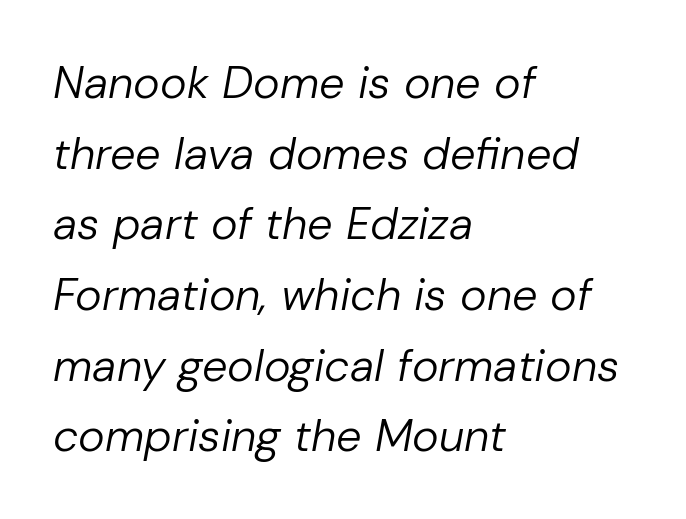
The image shows 45 px regular-weight type, italic (leaning right); set left-aligned, normal line spacing (1.57x), normal letter spacing, not underlined; low stroke contrast and a medium x-height.
